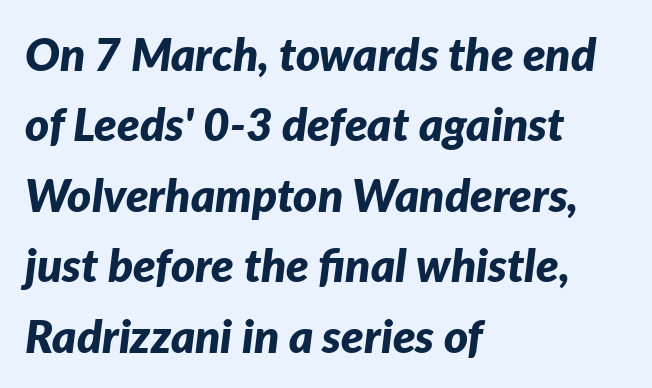
Q: Is the text bold? A: Yes.
Q: Is the text italic (slanted)? A: Yes, it leans right by about 7 degrees.
Q: Is the text underlined? A: No.
Q: How is the paragraph aligned? A: Left-aligned.
Q: Is the spacing between letters normal or unusually wide? A: Normal.
Q: Is the spacing between lines tight, normal or loose? A: Normal.
Q: Width (condensed, normal, or wide)? A: Normal.
Q: Stroke contrast? A: Low.
Q: x-height? A: Medium.
Q: Monospaced? A: No.
